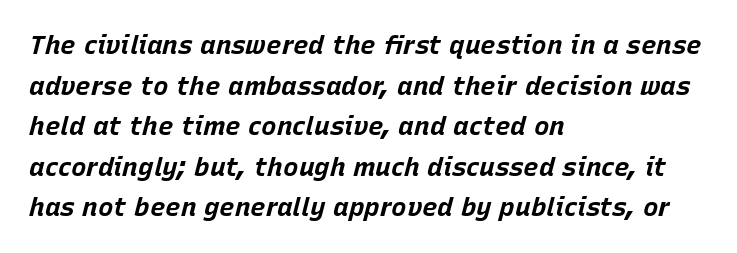
Q: Is the text bold? A: Yes.
Q: Is the text italic (slanted)? A: Yes, it leans right by about 15 degrees.
Q: Is the text underlined? A: No.
Q: How is the paragraph aligned? A: Left-aligned.
Q: Is the spacing between letters normal or unusually wide? A: Normal.
Q: Is the spacing between lines tight, normal or loose? A: Normal.
